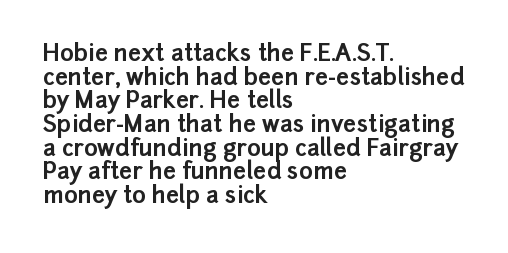
Q: Is the text bold? A: Yes.
Q: Is the text italic (slanted)? A: No, it is upright.
Q: Is the text underlined? A: No.
Q: How is the paragraph aligned? A: Left-aligned.
Q: Is the spacing between letters normal or unusually wide? A: Normal.
Q: Is the spacing between lines tight, normal or loose? A: Tight.
